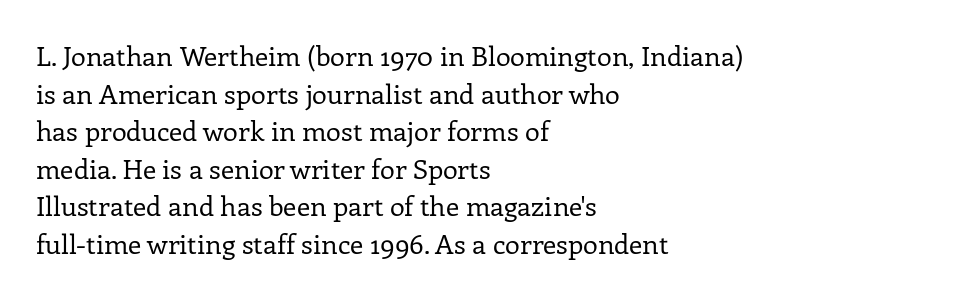
Notice how the stems are strictly vertical — no italics here. A bare baseline throughout the passage. Inter-character spacing is left at the font's built-in metrics. Vertical spacing — default. The ragged edge is on the right, which tells us the setting is flush left. The font sits on the lighter half of the weight spectrum, regular included.
